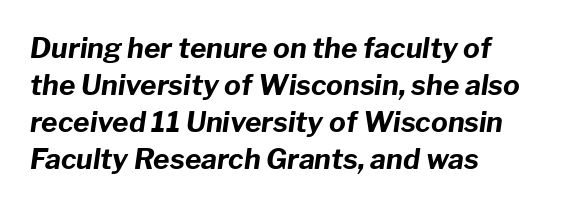
Q: Is the text bold? A: Yes.
Q: Is the text italic (slanted)? A: Yes, it leans right by about 8 degrees.
Q: Is the text underlined? A: No.
Q: How is the paragraph aligned? A: Left-aligned.
Q: Is the spacing between letters normal or unusually wide? A: Normal.
Q: Is the spacing between lines tight, normal or loose? A: Normal.
Q: Width (condensed, normal, or wide)? A: Normal.
Q: Stroke contrast? A: Low.
Q: x-height? A: Medium.
Q: Monospaced? A: No.
